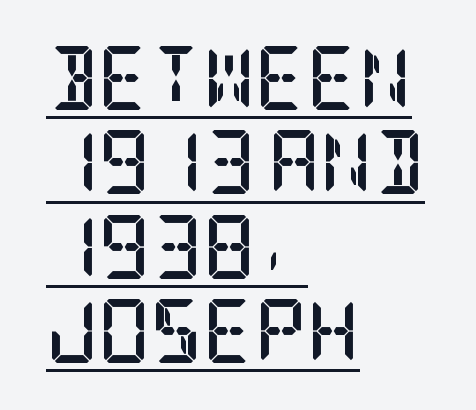
{"serif": "yes", "italic": "no", "bold": "yes", "weight": "semibold", "width": "condensed", "stroke_contrast": "low", "x_height": "large", "underline": "yes", "align": "left", "line_spacing": "normal", "line_spacing_ratio": 1.32, "letter_spacing": "normal", "letter_spacing_em": 0.0, "glyph_px": 64}
